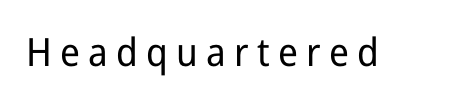
Spacing between characters has been opened up far beyond the box default. Heft: none added — not bold. The string is rendered with underlining switched off. Each letter keeps its own natural width here, so spacing adapts to shape.
